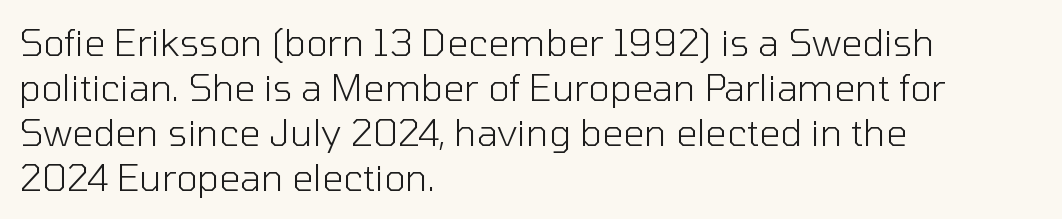
The image shows 37 px light sans-serif type, upright; set left-aligned, line spacing 1.22x, normal letter spacing, not underlined; low stroke contrast and a medium x-height.
